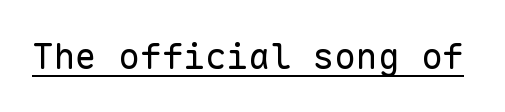
{"serif": "no", "italic": "no", "bold": "no", "weight": "regular", "width": "normal", "stroke_contrast": "low", "x_height": "medium", "monospaced": "yes", "underline": "yes", "letter_spacing": "normal", "letter_spacing_em": 0.0, "glyph_px": 36}
